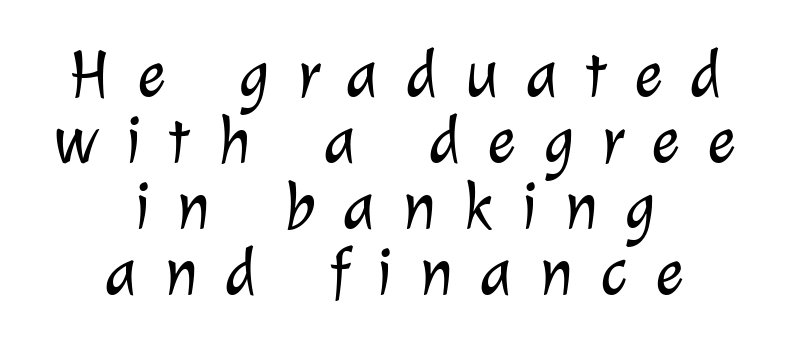
{"serif": "no", "bold": "no", "weight": "light", "width": "normal", "stroke_contrast": "low", "x_height": "medium", "monospaced": "no", "underline": "no", "align": "center", "line_spacing": "tight", "line_spacing_ratio": 0.97, "letter_spacing": "wide", "letter_spacing_em": 0.4, "glyph_px": 68}
